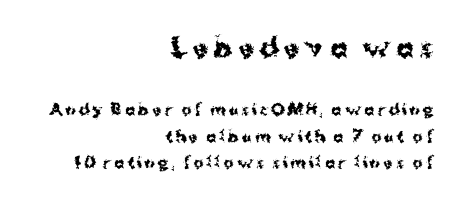
Q: Is the text bold? A: Yes.
Q: Is the text italic (slanted)? A: No, it is upright.
Q: Is the text underlined? A: No.
Q: How is the paragraph aligned? A: Right-aligned.
Q: Which block of text is set in a larger size, the first (top) or the second (bottom)? A: The first (top) one.
